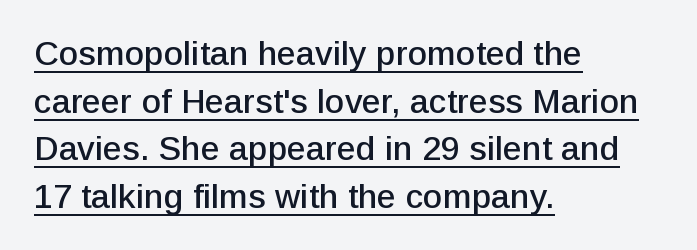
The image shows 34 px sans-serif type, upright; set left-aligned, normal line spacing (1.4x), normal letter spacing, underlined; low stroke contrast and a medium x-height.
